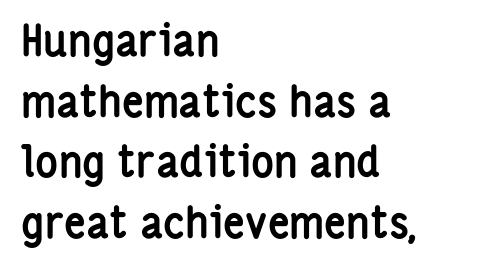
{"serif": "no", "italic": "no", "bold": "yes", "weight": "semibold", "width": "condensed", "stroke_contrast": "low", "x_height": "medium", "monospaced": "no", "underline": "no", "align": "left", "line_spacing": "normal", "line_spacing_ratio": 1.41, "letter_spacing": "normal", "letter_spacing_em": 0.0, "glyph_px": 43}
